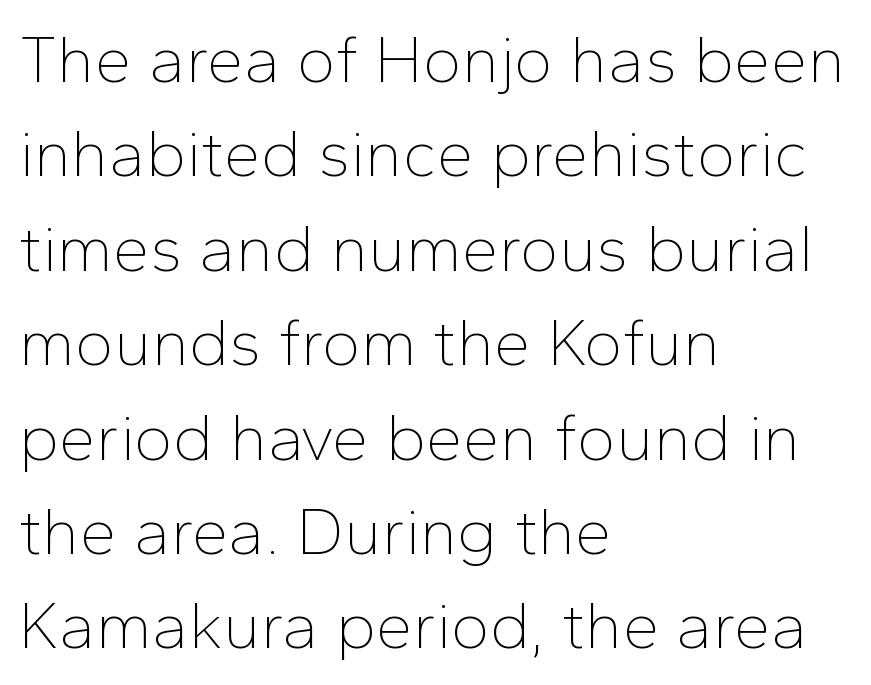
The image shows 66 px thin sans-serif type, upright; set left-aligned, normal line spacing (1.43x), normal letter spacing, not underlined; low stroke contrast and a medium x-height.
